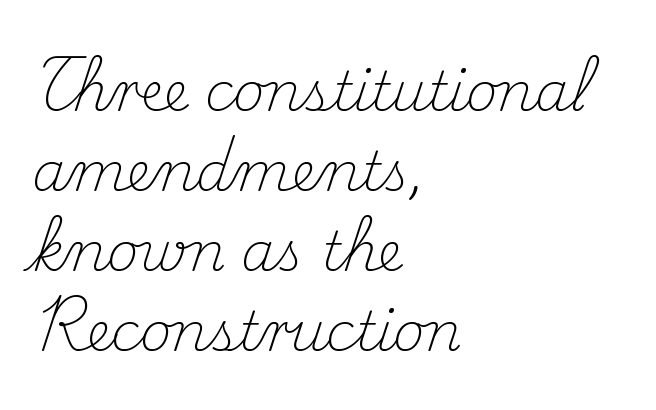
Glyph-to-glyph distance matches everyday printed text. Clear beneath every line of the passage. The glyphs in this specimen are seriffed. The rendering uses a moderate line-height, typical for paragraphs. The typesetting does not lean heavy: it is not bold. Spacing verdict: proportional, widths tailored to each character.
